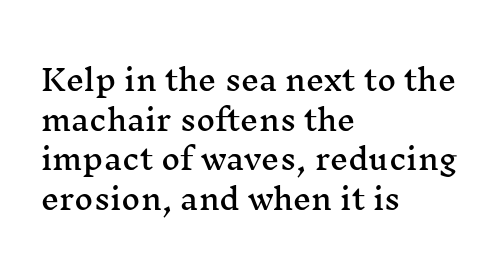
{"serif": "yes", "italic": "no", "width": "wide", "stroke_contrast": "medium", "x_height": "medium", "monospaced": "no", "underline": "no", "align": "left", "line_spacing": "normal", "line_spacing_ratio": 1.37, "letter_spacing": "normal", "letter_spacing_em": 0.0, "glyph_px": 29}
